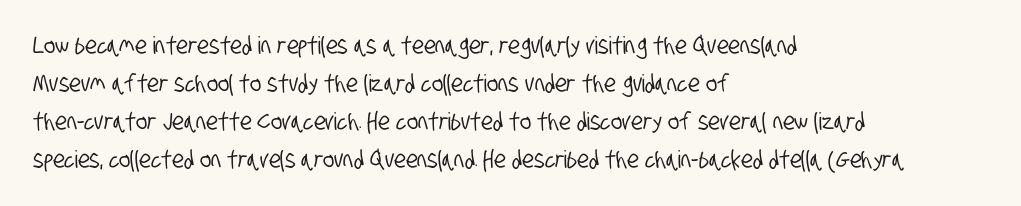
The image shows 24 px text type; set left-aligned, normal line spacing (1.59x), normal letter spacing, not underlined.
